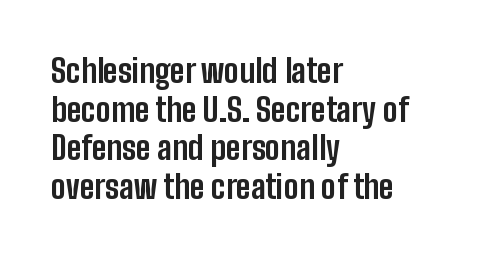
The face used here is proportionally spaced, like ordinary book or web type. Honestly, the letter spacing is just normal — you wouldn't notice it. Nobody drew a line under any word here. Is this a sans? Yes — the strokes have no serifs.
